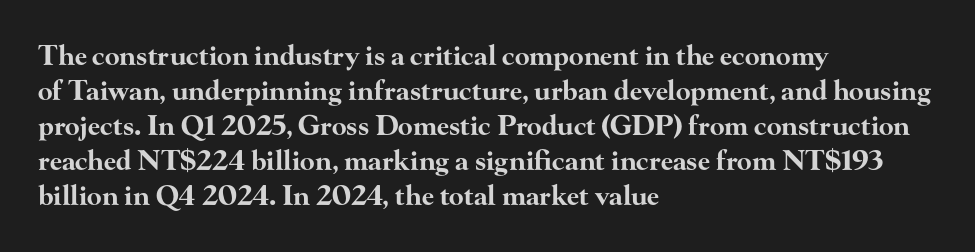
{"italic": "no", "bold": "yes", "underline": "no", "align": "left", "line_spacing": "normal", "line_spacing_ratio": 1.3, "letter_spacing": "normal", "letter_spacing_em": 0.0, "glyph_px": 27}
